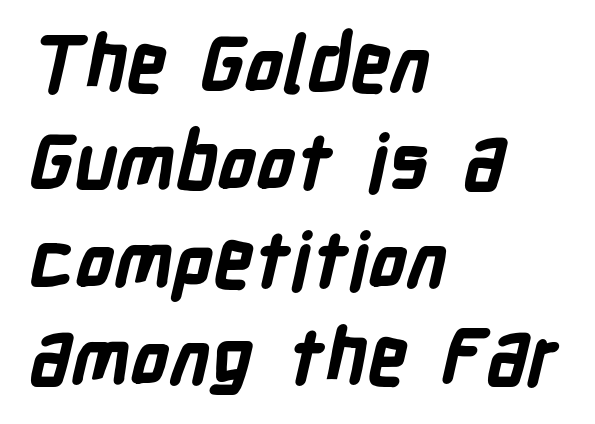
The image shows 77 px bold, condensed sans-serif type; set left-aligned, normal line spacing (1.27x), normal letter spacing, not underlined; low stroke contrast and a medium x-height.
